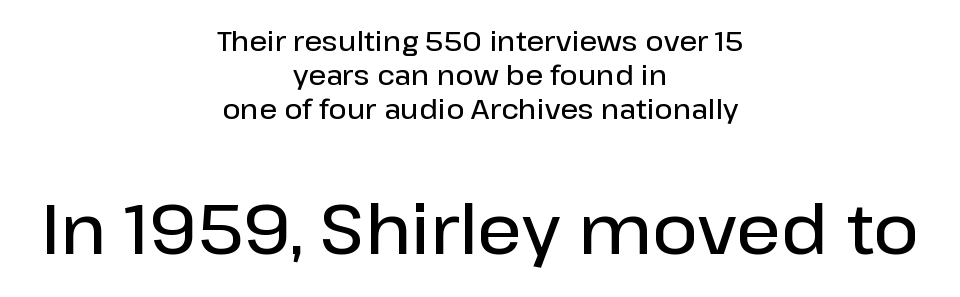
The image shows 70 px semibold sans-serif type, upright; set centered, line spacing 1.22x, normal letter spacing, not underlined; the second (bottom) block is 2.5x larger; low stroke contrast and a medium x-height.
